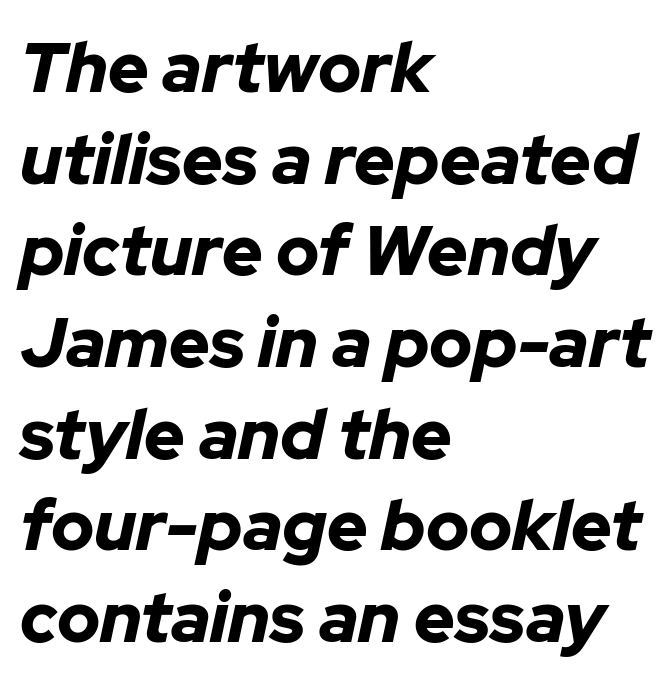
The image shows 70 px bold type, italic (leaning right); set left-aligned, normal line spacing (1.31x), normal letter spacing, not underlined; low stroke contrast and a medium x-height.
